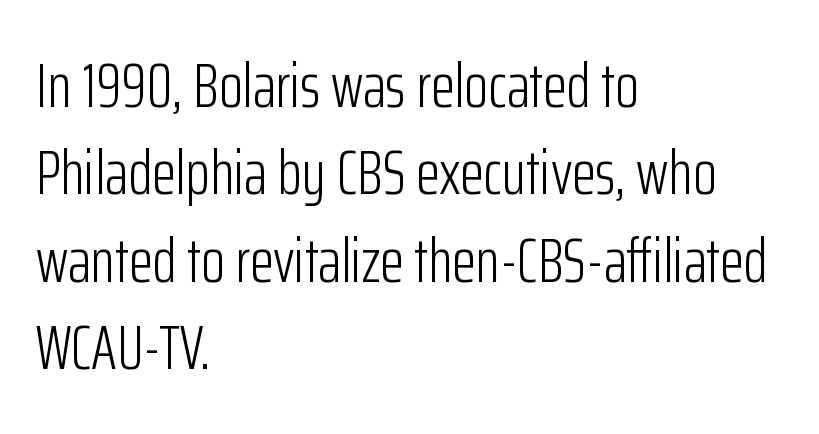
Spacing between characters is what you'd get straight out of the box. Looks like regular typesetting: each glyph gets only the width it needs. Beneath every word, the page is bare. Stroke thickness stays within the range of a standard reading face or lighter. Quick note: not italic, upright. The passage shown stacks its lines at a standard gap.
